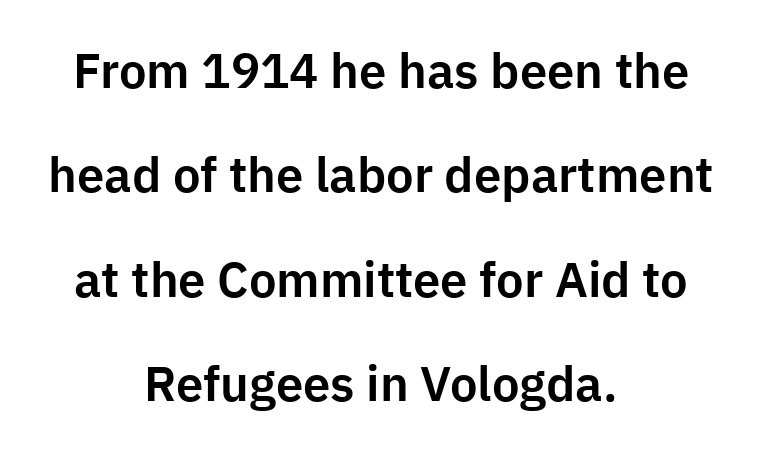
{"serif": "no", "italic": "no", "width": "normal", "stroke_contrast": "low", "x_height": "medium", "monospaced": "no", "underline": "no", "align": "center", "line_spacing": "loose", "line_spacing_ratio": 2.13, "letter_spacing": "normal", "letter_spacing_em": 0.0, "glyph_px": 49}
